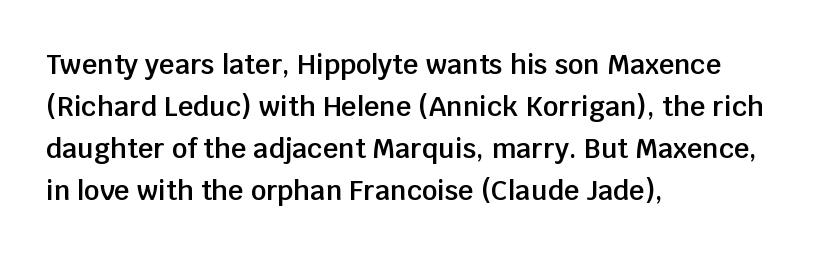
{"italic": "no", "bold": "semi", "underline": "no", "align": "left", "line_spacing": "normal", "line_spacing_ratio": 1.55, "letter_spacing": "normal", "letter_spacing_em": 0.0, "glyph_px": 27}
